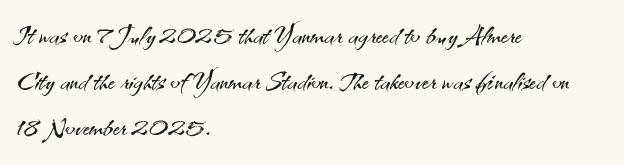
{"serif": "no", "bold": "no", "weight": "light", "width": "normal", "stroke_contrast": "medium", "x_height": "small", "monospaced": "no", "underline": "no", "align": "left", "line_spacing": "normal", "line_spacing_ratio": 1.28, "letter_spacing": "normal", "letter_spacing_em": 0.0, "glyph_px": 36}
